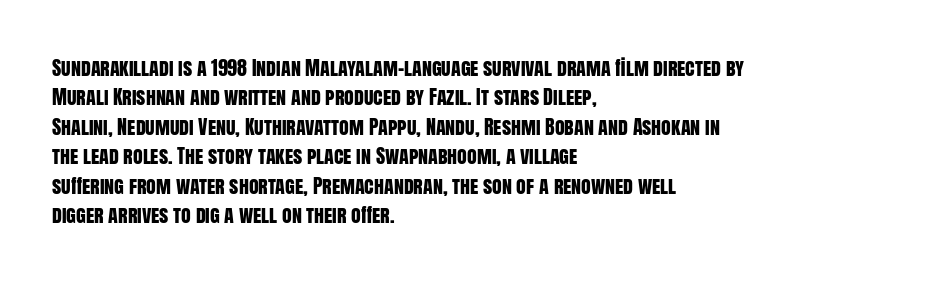
{"italic": "no", "underline": "no", "align": "left", "line_spacing": "normal", "line_spacing_ratio": 1.47, "letter_spacing": "normal", "letter_spacing_em": 0.0, "glyph_px": 20}
